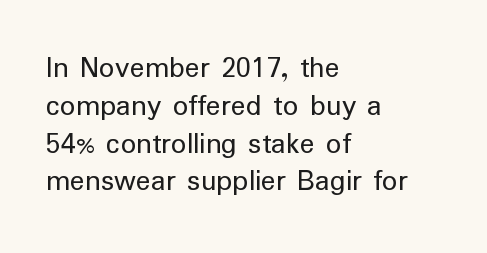
{"serif": "no", "italic": "no", "bold": "no", "weight": "regular", "width": "normal", "stroke_contrast": "low", "x_height": "medium", "monospaced": "no", "underline": "no", "align": "left", "line_spacing_ratio": 1.22, "letter_spacing": "normal", "letter_spacing_em": 0.0, "glyph_px": 31}
